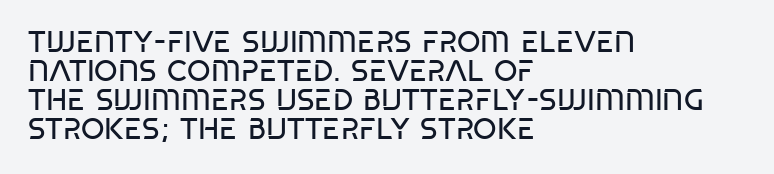
Caption: multi-line text, flush left, ragged right. Character widths vary here, with narrow letters taking less room than wide ones. Baseline-to-baseline distance is barely more than the letter height. The lettering stays uniformly vertical, giving the passage a roman look. The weight would be labelled regular, book, light, or lighter still.
